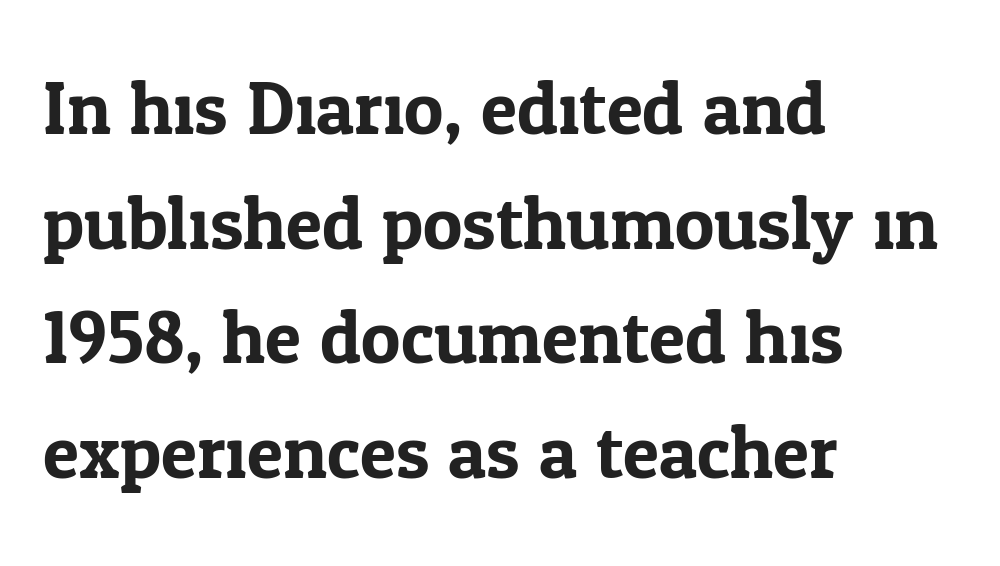
Does extra space separate the letters? No, they use regular spacing. This sample has the flowing, uneven cadence of proportional lettering. Italic? Not at all — the glyphs are vertical. Each line starts at the same left margin while the right side varies. Observe the serifs anchoring each vertical stroke in this sample. These lines sit exactly where default settings would place them.
